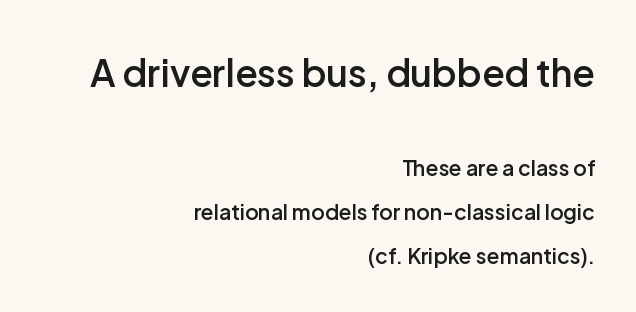
{"serif": "no", "italic": "no", "bold": "semi", "weight": "semibold", "width": "normal", "stroke_contrast": "low", "x_height": "medium", "monospaced": "no", "underline": "no", "align": "right", "line_spacing": "loose", "line_spacing_ratio": 2.11, "letter_spacing": "normal", "letter_spacing_em": 0.0, "larger_block": "first", "size_ratio": 1.76, "glyph_px": 37}
